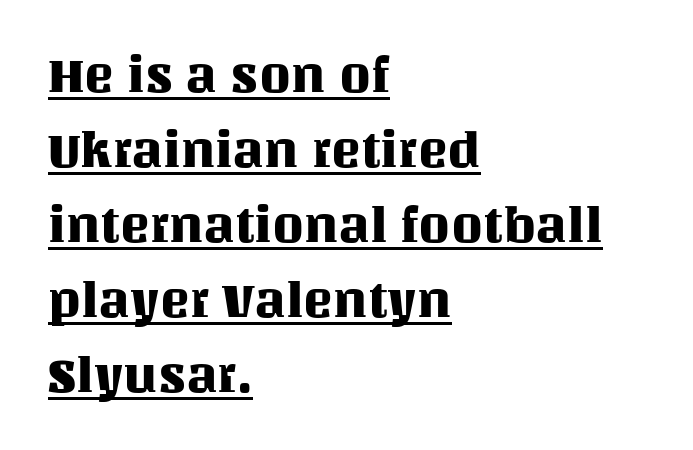
Tracking value appears to be zero — textbook default spacing. This is underlined copy, the kind a proofreader might mark for attention. The lines in this sample share a left origin and differ only in where they stop. Proportional: the letters do not fall into vertical columns. Normally led — the rows are evenly, conventionally spaced. Upright lettering throughout.
